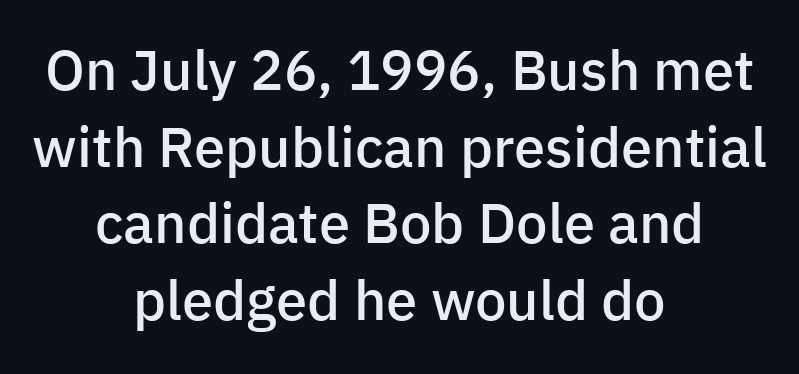
The image shows 56 px semibold sans-serif type, upright; set centered, normal line spacing (1.37x), normal letter spacing, not underlined; low stroke contrast and a medium x-height.
